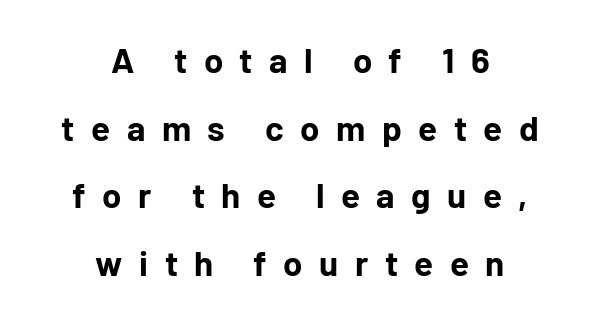
{"serif": "no", "italic": "no", "bold": "yes", "weight": "bold", "width": "normal", "stroke_contrast": "low", "x_height": "medium", "monospaced": "no", "underline": "no", "align": "center", "line_spacing": "loose", "line_spacing_ratio": 1.93, "letter_spacing": "wide", "letter_spacing_em": 0.47, "glyph_px": 35}
